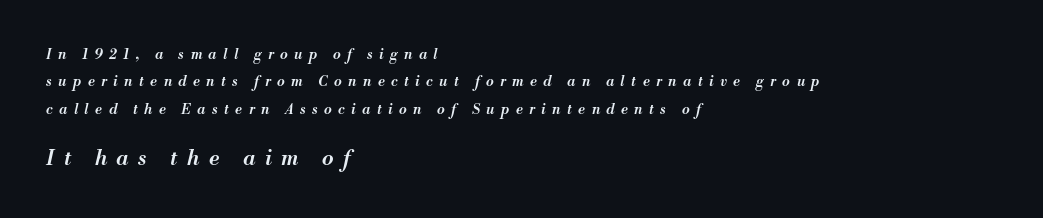
Q: Is the text bold? A: Semi-bold.
Q: Is the text italic (slanted)? A: Yes, it leans right by about 13 degrees.
Q: Is the text underlined? A: No.
Q: How is the paragraph aligned? A: Left-aligned.
Q: Is the spacing between letters normal or unusually wide? A: Unusually wide.
Q: Is the spacing between lines tight, normal or loose? A: Loose.
Q: Which block of text is set in a larger size, the first (top) or the second (bottom)? A: The second (bottom) one.
